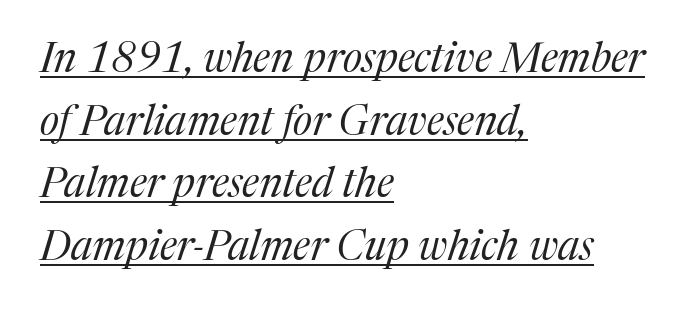
Q: Is the text bold? A: No.
Q: Is the text italic (slanted)? A: Yes, it leans right by about 17 degrees.
Q: Is the typeface a serif or a sans-serif typeface? A: Serif.
Q: Is the text underlined? A: Yes.
Q: How is the paragraph aligned? A: Left-aligned.
Q: Is the spacing between letters normal or unusually wide? A: Normal.
Q: Is the spacing between lines tight, normal or loose? A: Normal.
Q: Width (condensed, normal, or wide)? A: Normal.
Q: Stroke contrast? A: Medium.
Q: x-height? A: Medium.
Q: Monospaced? A: No.
